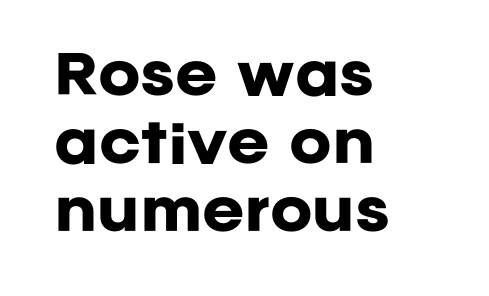
Glance below the letters and you will spot only blank space. The font's upright variant was chosen for this text. The letters advance in unequal steps, a hallmark of proportional type. What's the leading like? Ordinary, nothing unusual.
